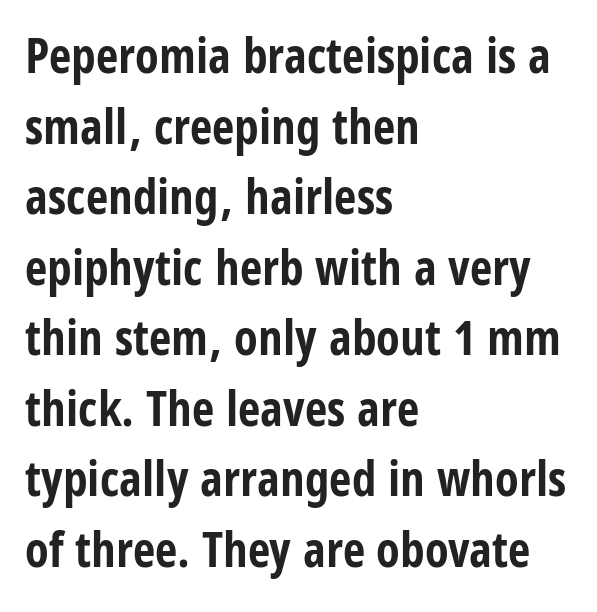
The image shows 49 px bold, condensed sans-serif type, upright; set left-aligned, normal line spacing (1.44x), normal letter spacing, not underlined; low stroke contrast and a large x-height.
